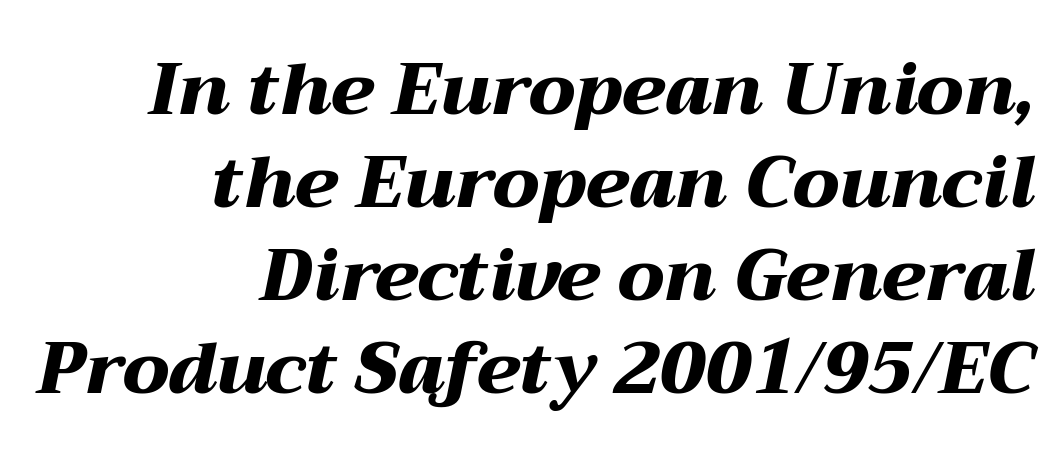
The image shows 72 px heavy, wide type, italic (leaning right); set right-aligned, normal line spacing (1.29x), normal letter spacing, not underlined; medium stroke contrast and a medium x-height.
